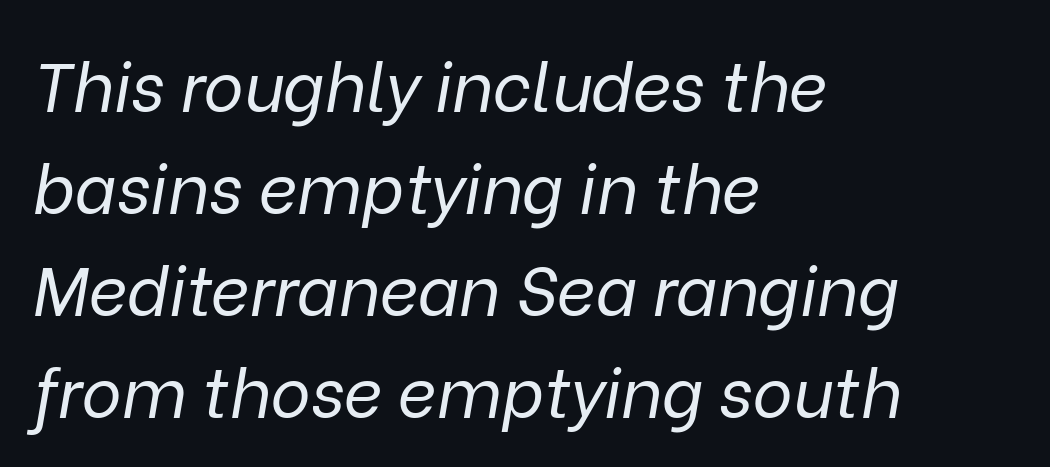
Which margin do the lines hug? The left one — the right edge is uneven. How would I describe the line gaps? Plain and ordinary. Decoration check: the copy has no underline. Rendered with sloped, italic letterforms. Unbolded letterforms with no extra heft. Character widths vary here, with narrow letters taking less room than wide ones.
